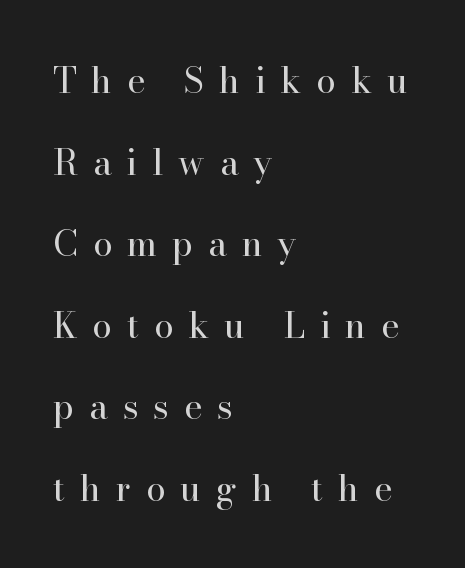
{"serif": "yes", "italic": "no", "bold": "no", "weight": "regular", "width": "normal", "stroke_contrast": "high", "x_height": "small", "monospaced": "no", "underline": "no", "align": "left", "line_spacing": "loose", "line_spacing_ratio": 2.33, "letter_spacing": "wide", "letter_spacing_em": 0.43, "glyph_px": 35}
